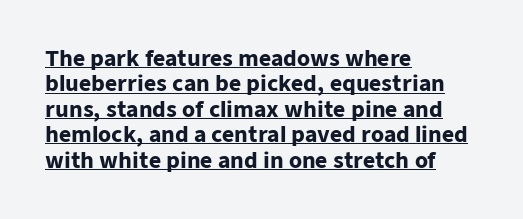
The image shows 21 px bold type, upright; set left-aligned, line spacing 1.21x, normal letter spacing, underlined.
